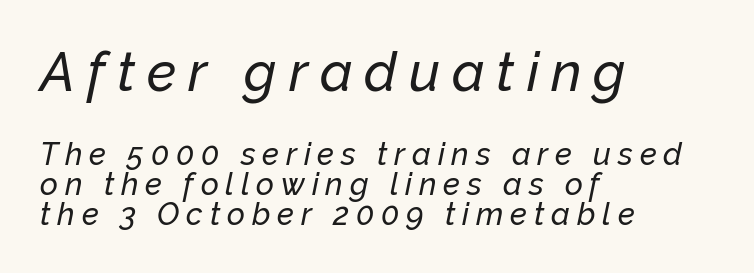
The image shows 54 px text type, italic (leaning right); set left-aligned, tight line spacing (0.96x), unusually wide letter spacing (+0.22 em), not underlined; the first (top) block is 1.74x larger; low stroke contrast and a medium x-height.
